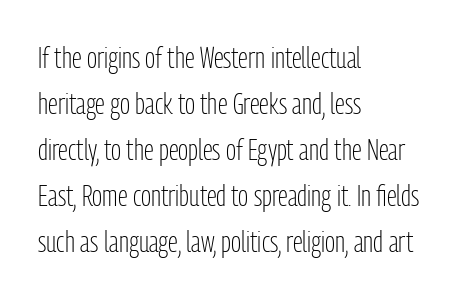
{"serif": "no", "italic": "no", "bold": "no", "weight": "light", "width": "condensed", "stroke_contrast": "low", "x_height": "medium", "monospaced": "no", "underline": "no", "align": "left", "line_spacing": "normal", "line_spacing_ratio": 1.53, "letter_spacing": "normal", "letter_spacing_em": 0.0, "glyph_px": 30}
